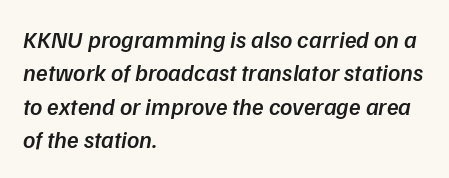
The typesetter chose a ragged-right arrangement here. The designer left line spacing at the default. Descenders are the only things crossing below the line. Is the type bold? Partly — it's a semibold, heavier than regular but not fully bold.
